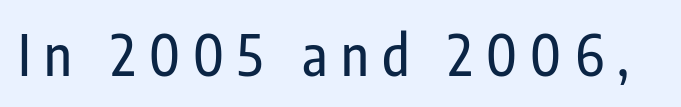
The image shows 56 px condensed sans-serif type, upright; set unusually wide letter spacing (+0.24 em), not underlined; low stroke contrast and a medium x-height.
